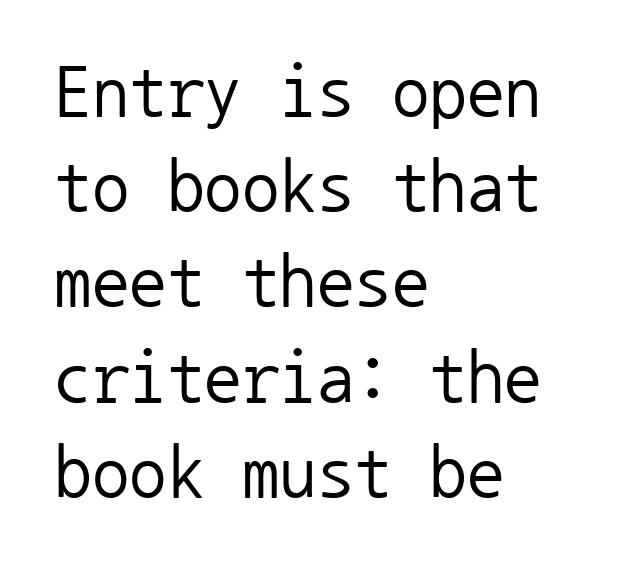
The image shows 75 px regular-weight sans-serif type, upright, monospaced; set left-aligned, normal line spacing (1.27x), normal letter spacing, not underlined; low stroke contrast and a medium x-height.
